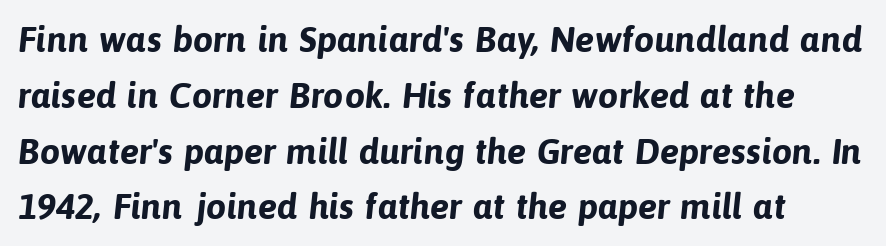
Q: Is the text bold? A: Yes.
Q: Is the typeface a serif or a sans-serif typeface? A: Sans-serif.
Q: Is the text underlined? A: No.
Q: Is the spacing between letters normal or unusually wide? A: Normal.
Q: Is the spacing between lines tight, normal or loose? A: Normal.
Q: Width (condensed, normal, or wide)? A: Normal.
Q: Stroke contrast? A: Low.
Q: x-height? A: Medium.
Q: Monospaced? A: No.
